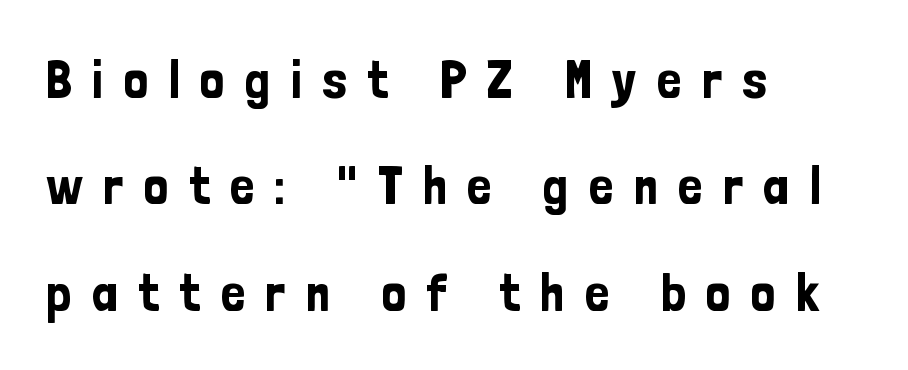
Q: Is the text italic (slanted)? A: No, it is upright.
Q: Is the typeface a serif or a sans-serif typeface? A: Sans-serif.
Q: Is the text underlined? A: No.
Q: How is the paragraph aligned? A: Left-aligned.
Q: Is the spacing between letters normal or unusually wide? A: Unusually wide.
Q: Is the spacing between lines tight, normal or loose? A: Loose.
Q: Width (condensed, normal, or wide)? A: Condensed.
Q: Stroke contrast? A: Low.
Q: x-height? A: Medium.
Q: Monospaced? A: No.
